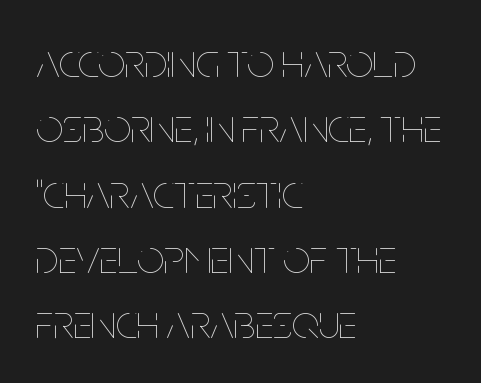
Q: Is the text bold? A: No.
Q: Is the text italic (slanted)? A: No, it is upright.
Q: Is the text underlined? A: No.
Q: How is the paragraph aligned? A: Left-aligned.
Q: Is the spacing between letters normal or unusually wide? A: Normal.
Q: Is the spacing between lines tight, normal or loose? A: Normal.
Q: Width (condensed, normal, or wide)? A: Condensed.
Q: Stroke contrast? A: Low.
Q: x-height? A: Large.
Q: Monospaced? A: No.
